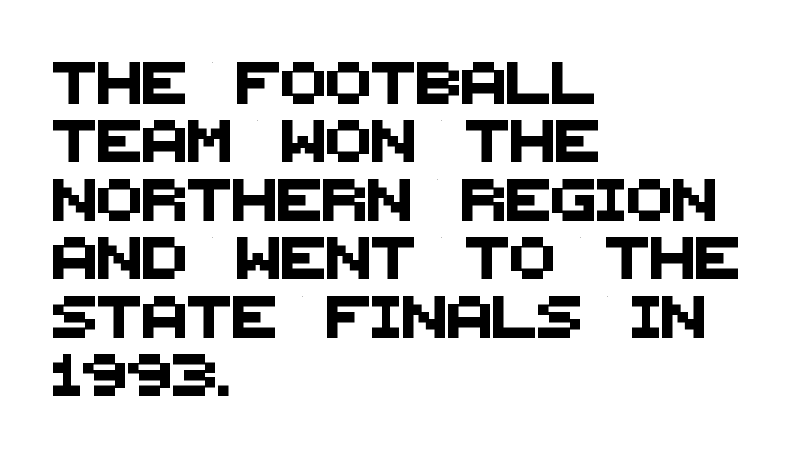
The image shows 42 px sans-serif type; set left-aligned, normal line spacing (1.39x), normal letter spacing, not underlined; medium stroke contrast and a large x-height.
